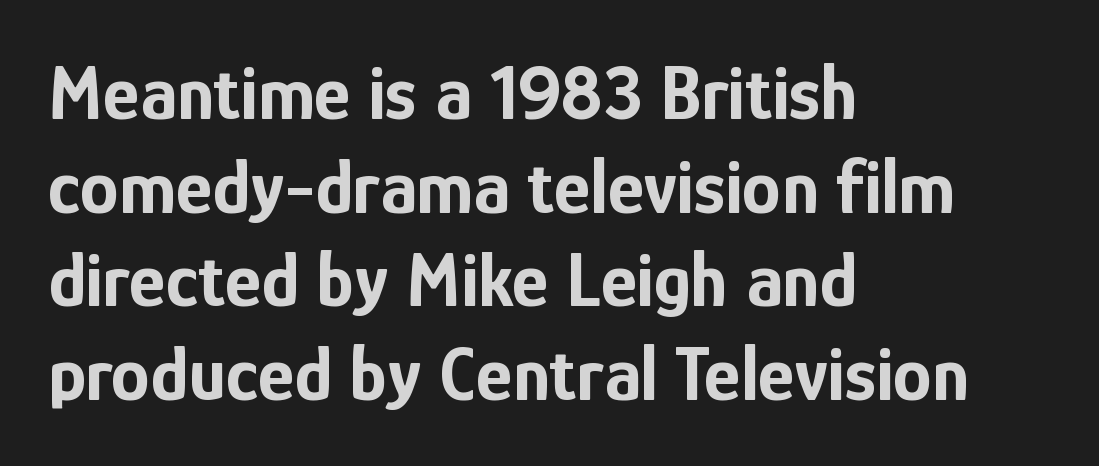
{"serif": "no", "italic": "no", "bold": "yes", "weight": "bold", "width": "condensed", "stroke_contrast": "low", "x_height": "medium", "monospaced": "no", "underline": "no", "align": "left", "line_spacing_ratio": 1.2, "letter_spacing": "normal", "letter_spacing_em": 0.0, "glyph_px": 78}
